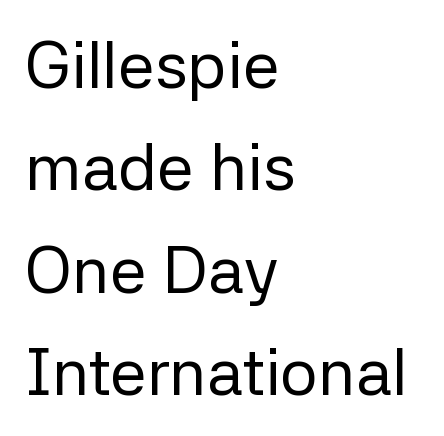
{"serif": "no", "italic": "no", "bold": "no", "weight": "regular", "width": "normal", "stroke_contrast": "low", "x_height": "medium", "monospaced": "no", "underline": "no", "align": "left", "line_spacing": "normal", "line_spacing_ratio": 1.55, "letter_spacing": "normal", "letter_spacing_em": 0.0, "glyph_px": 66}
